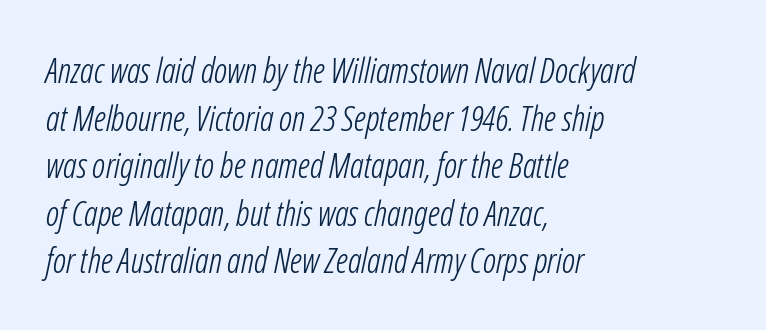
Q: Is the text bold? A: No.
Q: Is the text italic (slanted)? A: Yes, it leans right by about 12 degrees.
Q: Is the text underlined? A: No.
Q: How is the paragraph aligned? A: Left-aligned.
Q: Is the spacing between letters normal or unusually wide? A: Normal.
Q: Is the spacing between lines tight, normal or loose? A: Normal.
Q: Width (condensed, normal, or wide)? A: Condensed.
Q: Stroke contrast? A: Low.
Q: x-height? A: Medium.
Q: Monospaced? A: No.
